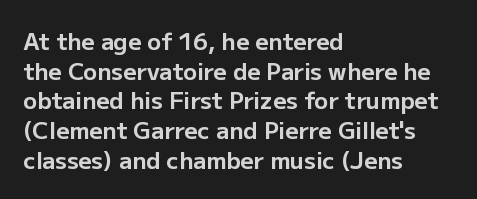
{"italic": "no", "bold": "yes", "underline": "no", "align": "left", "line_spacing": "normal", "line_spacing_ratio": 1.29, "letter_spacing": "normal", "letter_spacing_em": 0.0, "glyph_px": 23}
